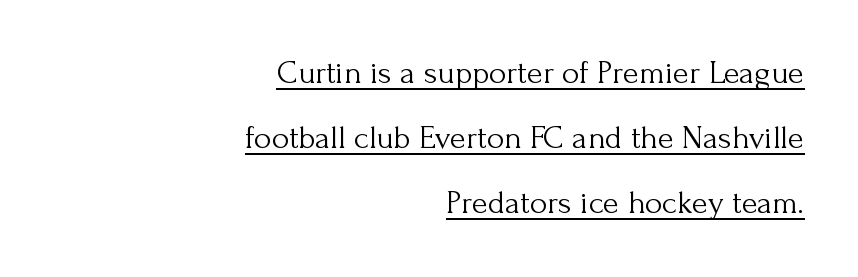
Q: Is the text bold? A: No.
Q: Is the text italic (slanted)? A: No, it is upright.
Q: Is the typeface a serif or a sans-serif typeface? A: Serif.
Q: Is the text underlined? A: Yes.
Q: How is the paragraph aligned? A: Right-aligned.
Q: Is the spacing between letters normal or unusually wide? A: Normal.
Q: Is the spacing between lines tight, normal or loose? A: Loose.
Q: Width (condensed, normal, or wide)? A: Normal.
Q: Stroke contrast? A: Medium.
Q: x-height? A: Small.
Q: Monospaced? A: No.
